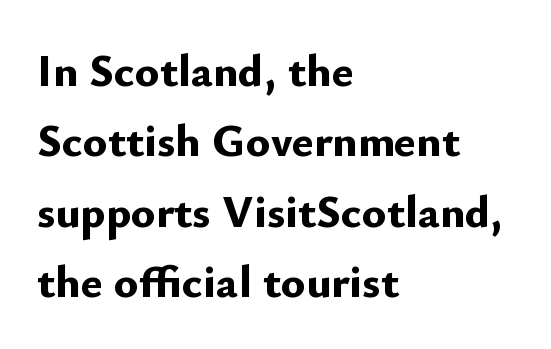
{"serif": "no", "italic": "no", "bold": "yes", "weight": "bold", "width": "normal", "stroke_contrast": "low", "x_height": "small", "monospaced": "no", "underline": "no", "align": "left", "line_spacing": "normal", "line_spacing_ratio": 1.53, "letter_spacing": "normal", "letter_spacing_em": 0.0, "glyph_px": 46}
